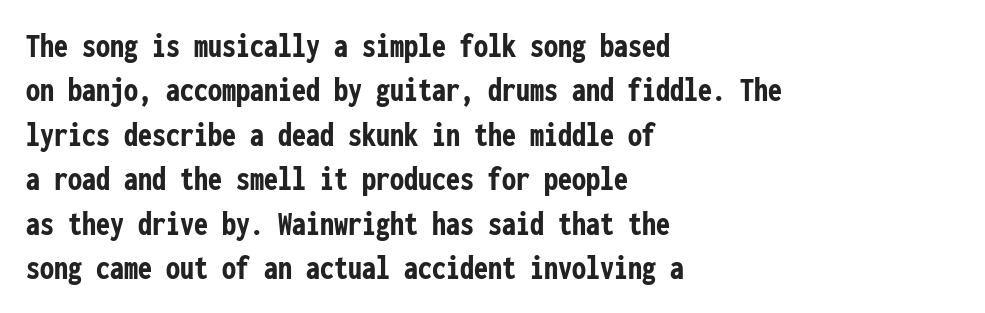
{"serif": "no", "italic": "no", "bold": "yes", "weight": "semibold", "width": "condensed", "stroke_contrast": "low", "x_height": "medium", "monospaced": "yes", "underline": "no", "align": "left", "line_spacing": "normal", "line_spacing_ratio": 1.27, "letter_spacing": "normal", "letter_spacing_em": 0.0, "glyph_px": 35}
